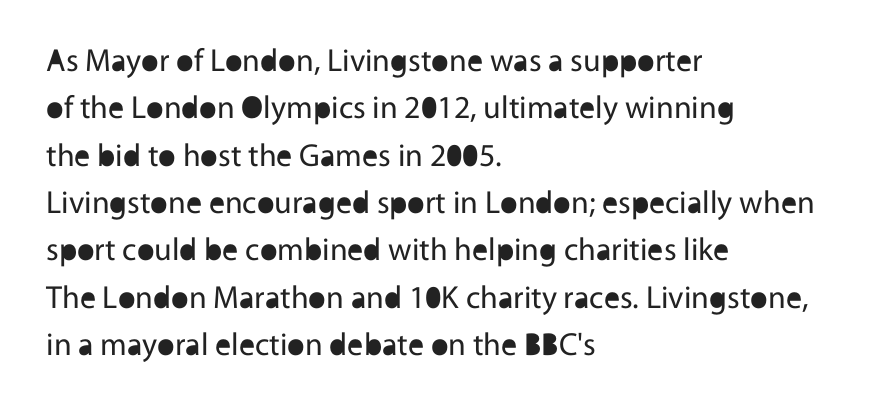
The image shows 32 px regular-weight sans-serif type, upright; set left-aligned, normal line spacing (1.48x), normal letter spacing, not underlined; a medium x-height.
